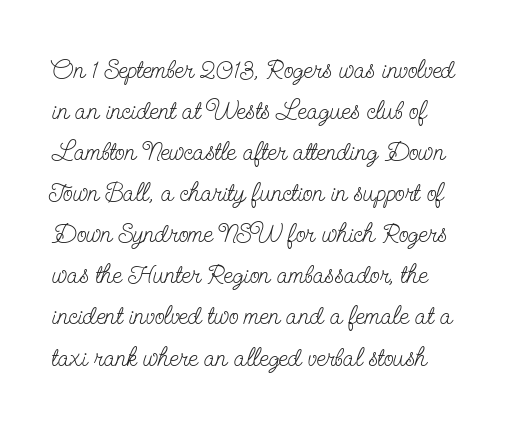
Q: Is the text bold? A: No.
Q: Is the text italic (slanted)? A: Yes.
Q: Is the text underlined? A: No.
Q: Is the spacing between letters normal or unusually wide? A: Normal.
Q: Is the spacing between lines tight, normal or loose? A: Normal.
